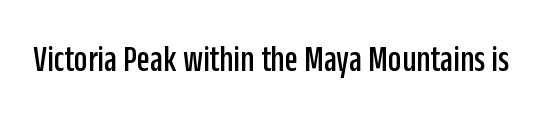
The image shows 38 px condensed sans-serif type, upright; set normal letter spacing, not underlined; low stroke contrast and a large x-height.
